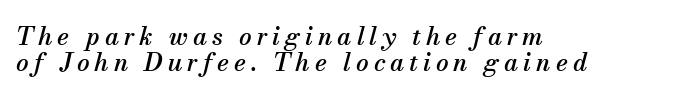
{"italic": "yes", "lean": "right", "slant_degrees": 13, "underline": "no", "align": "left", "line_spacing": "tight", "line_spacing_ratio": 1.04, "letter_spacing": "wide", "letter_spacing_em": 0.2, "glyph_px": 25}
